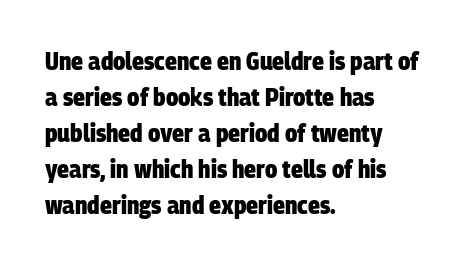
Q: Is the text bold? A: Yes.
Q: Is the text underlined? A: No.
Q: How is the paragraph aligned? A: Left-aligned.
Q: Is the spacing between letters normal or unusually wide? A: Normal.
Q: Is the spacing between lines tight, normal or loose? A: Normal.
